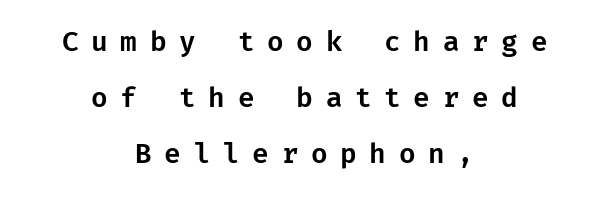
The whitespace from short lines is split evenly between both sides. A typesetter would call this leading open, well beyond the default. Bare-footed words on every line. Short note: letters widely spaced.
